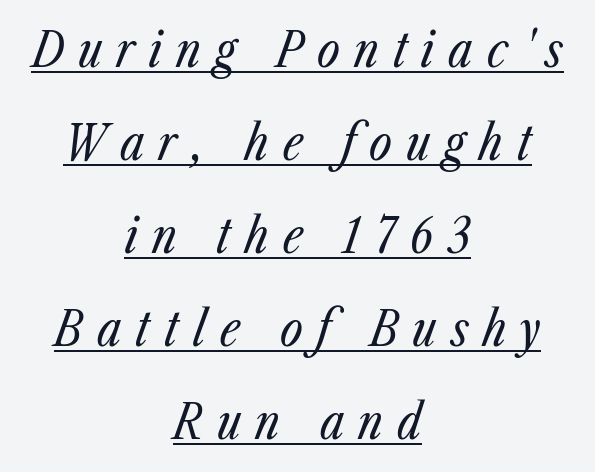
Casual observation: everything's sitting right in the middle. This sample uses expanded letter spacing, leaving extra air between glyphs. Stem width sits at or under what a default text font uses. This is oblique type, the kind used for emphasis or titles. Think of a printed novel: that variable character pitch is what you see here.
